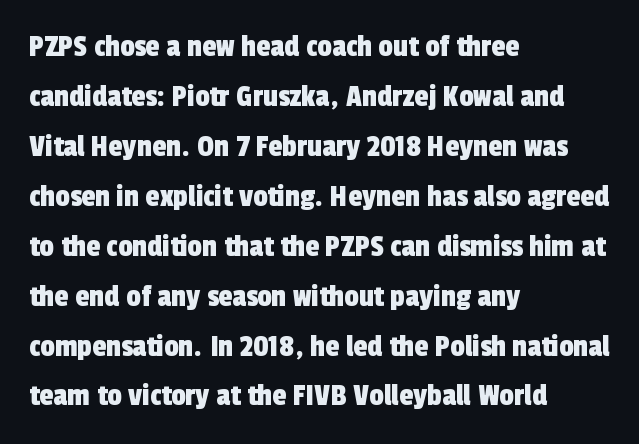
The image shows 32 px condensed sans-serif type; set left-aligned, normal line spacing (1.56x), normal letter spacing, not underlined; a medium x-height.
